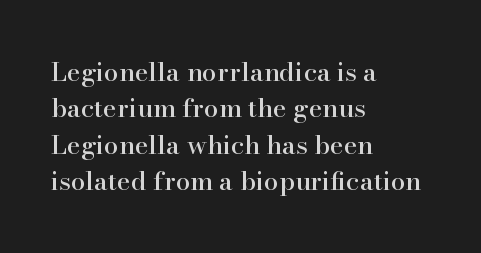
{"italic": "no", "underline": "no", "align": "left", "line_spacing": "normal", "line_spacing_ratio": 1.4, "letter_spacing": "normal", "letter_spacing_em": 0.0, "glyph_px": 26}
